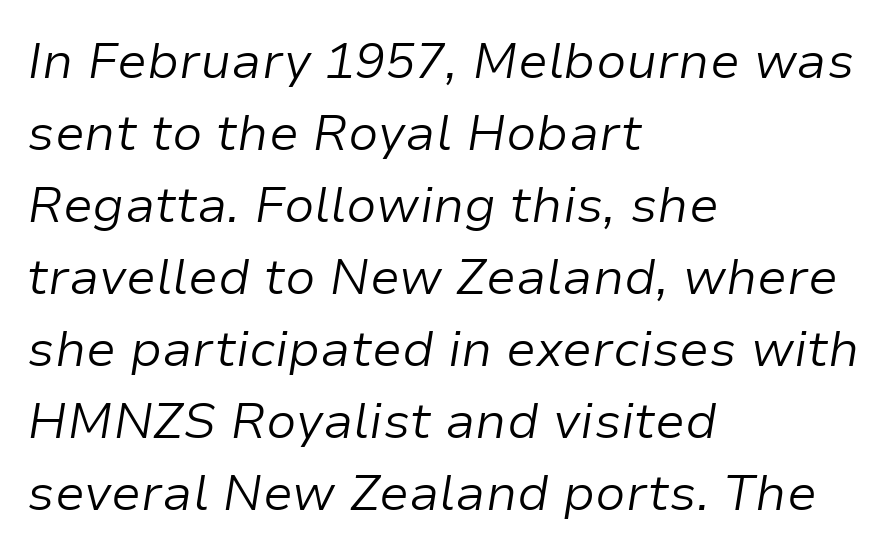
Q: Is the text bold? A: No.
Q: Is the text italic (slanted)? A: Yes, it leans right by about 9 degrees.
Q: Is the text underlined? A: No.
Q: How is the paragraph aligned? A: Left-aligned.
Q: Is the spacing between letters normal or unusually wide? A: Normal.
Q: Is the spacing between lines tight, normal or loose? A: Normal.
Q: Width (condensed, normal, or wide)? A: Normal.
Q: Stroke contrast? A: Low.
Q: x-height? A: Medium.
Q: Monospaced? A: No.
